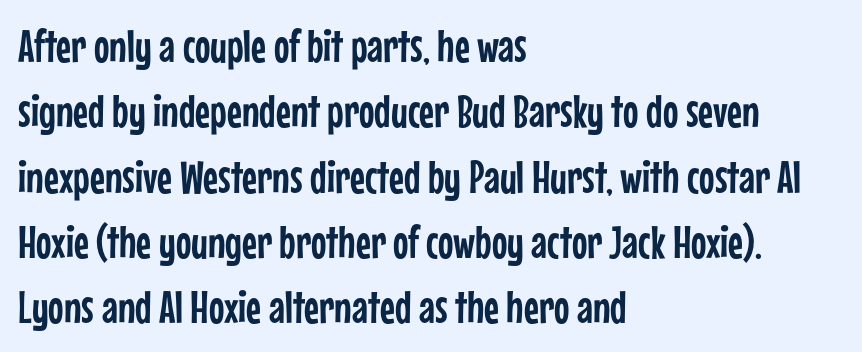
The specimen omits any rule beneath the text block's lines. Every character sits straight up, as roman type does. Each letter keeps its own natural width here, so spacing adapts to shape. Observe the ordinary spacing: letters are neighbours, not strangers. Vertically, the passage feels balanced, rows spaced as you'd expect.
